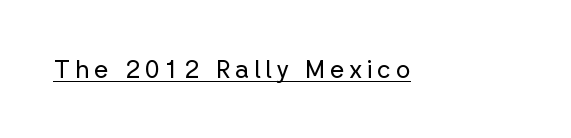
Q: Is the text bold? A: No.
Q: Is the text italic (slanted)? A: No, it is upright.
Q: Is the text underlined? A: Yes.
